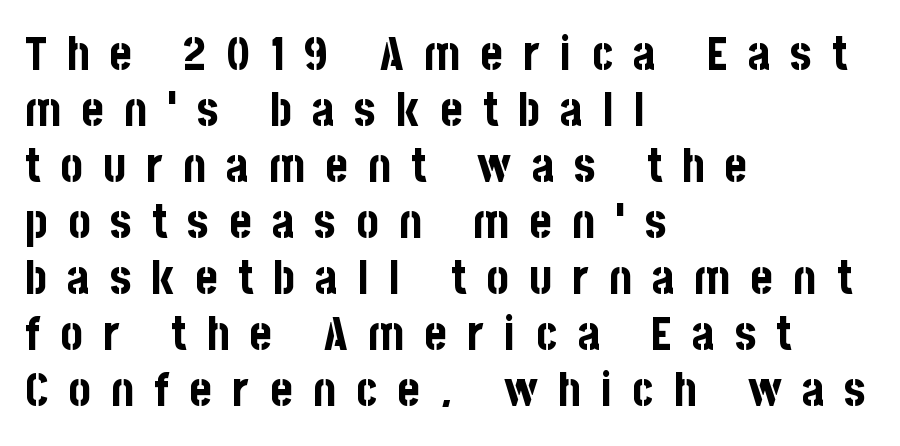
The image shows 47 px bold, condensed sans-serif type, upright; set left-aligned, line spacing 1.19x, unusually wide letter spacing (+0.43 em), not underlined; low stroke contrast and a large x-height.
